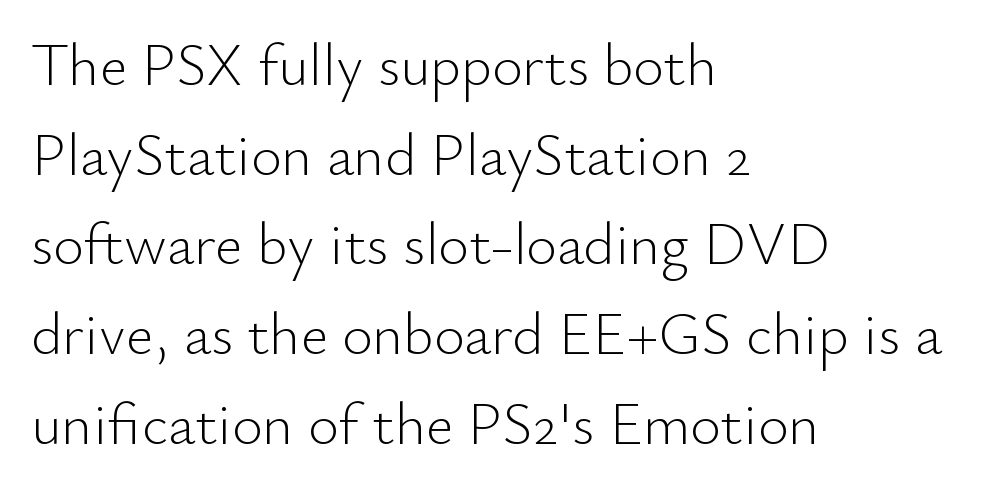
Interline gaps are of average width in this sample. Look at the tracking — it's just the regular setting, nothing added. The font's upright variant was chosen for this text. Glance below the letters and you will spot only blank space. Here the designer chose a conventional face with non-uniform glyph widths. Vertical stems look standard width or narrower in stroke.
